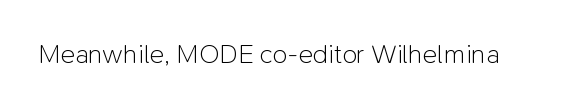
Q: Is the text bold? A: No.
Q: Is the text italic (slanted)? A: No, it is upright.
Q: Is the text underlined? A: No.
Q: Is the spacing between letters normal or unusually wide? A: Normal.
